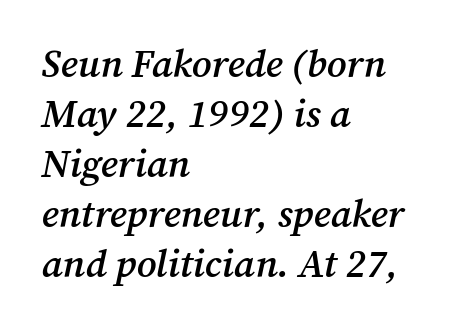
{"serif": "yes", "italic": "yes", "lean": "right", "slant_degrees": 12, "bold": "semi", "weight": "semibold", "width": "normal", "stroke_contrast": "medium", "x_height": "medium", "monospaced": "no", "underline": "no", "align": "left", "line_spacing": "normal", "line_spacing_ratio": 1.28, "letter_spacing": "normal", "letter_spacing_em": 0.0, "glyph_px": 39}
